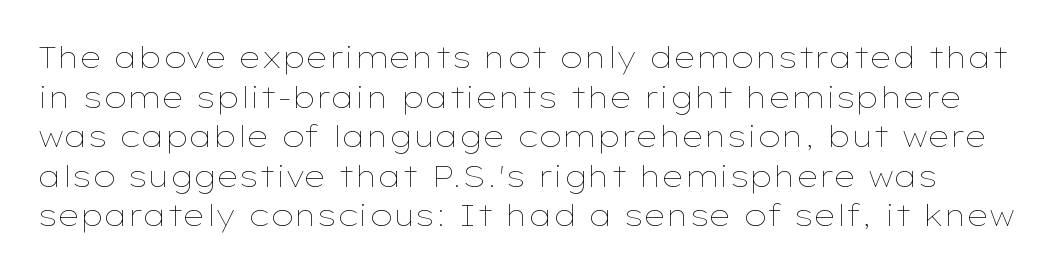
The image shows 30 px thin, wide type, upright; set normal line spacing (1.32x), normal letter spacing, not underlined; low stroke contrast and a medium x-height.
